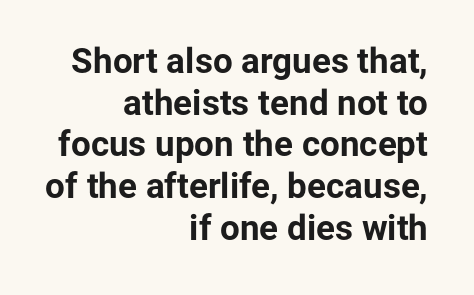
{"serif": "no", "italic": "no", "bold": "yes", "weight": "bold", "width": "normal", "stroke_contrast": "low", "x_height": "medium", "monospaced": "no", "underline": "no", "align": "right", "line_spacing_ratio": 1.19, "letter_spacing": "normal", "letter_spacing_em": 0.0, "glyph_px": 35}
